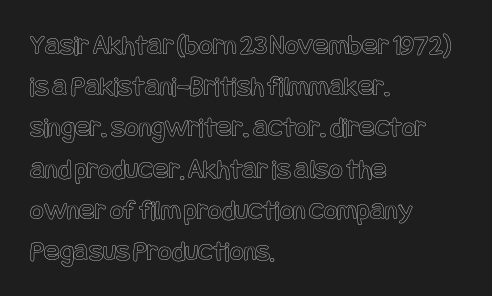
Q: Is the text italic (slanted)? A: No, it is upright.
Q: Is the text underlined? A: No.
Q: How is the paragraph aligned? A: Left-aligned.
Q: Is the spacing between letters normal or unusually wide? A: Normal.
Q: Is the spacing between lines tight, normal or loose? A: Normal.
Q: Width (condensed, normal, or wide)? A: Condensed.
Q: x-height? A: Large.
